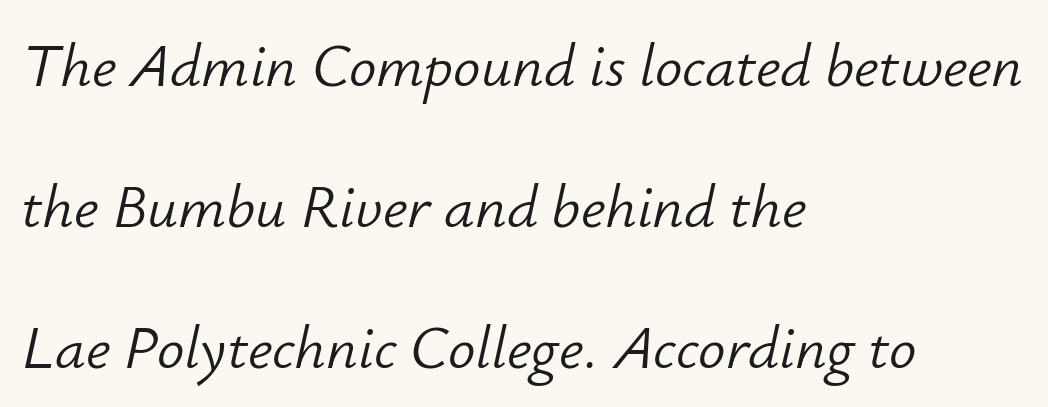
The image shows 61 px light type, italic (leaning right); set left-aligned, loose line spacing (2.31x), normal letter spacing, not underlined; low stroke contrast and a small x-height.
